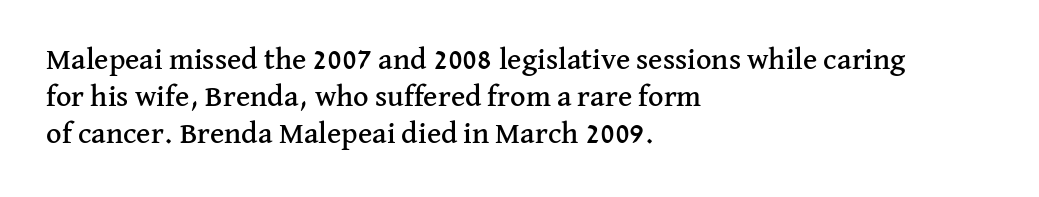
{"serif": "yes", "italic": "no", "width": "normal", "stroke_contrast": "medium", "x_height": "medium", "monospaced": "no", "underline": "no", "align": "left", "line_spacing_ratio": 1.24, "letter_spacing": "normal", "letter_spacing_em": 0.0, "glyph_px": 30}
